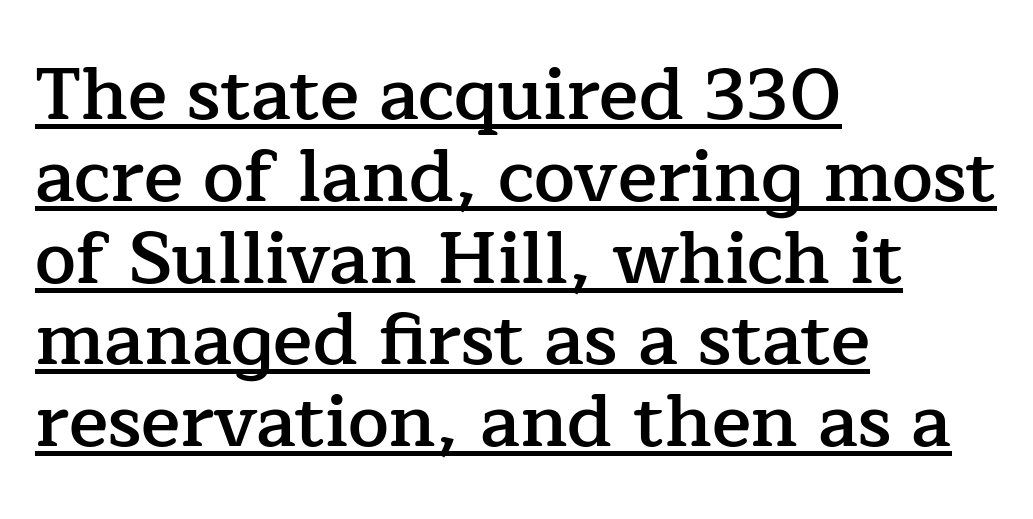
The passage shown is typeset with a serif family. Spacing verdict: proportional, widths tailored to each character. What's the leading like? Squeezed, with rows nearly overlapping. Students, observe the line beneath the letters — that is underlining. A typesetter would call this zero additional tracking.
